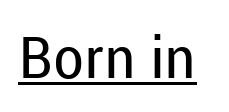
Character widths vary here, with narrow letters taking less room than wide ones. Ascenders rise straight up at ninety degrees. Does extra space separate the letters? No, they use regular spacing. These lines are composed in type without serifs. Somebody hit Ctrl+U on this one — the words are underlined. The strokes carry an ordinary text weight at most.
